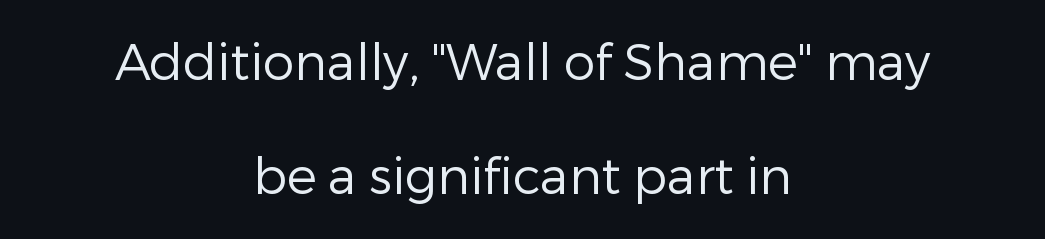
{"serif": "no", "italic": "no", "bold": "no", "weight": "regular", "width": "normal", "stroke_contrast": "low", "x_height": "medium", "monospaced": "no", "underline": "no", "align": "center", "line_spacing": "loose", "line_spacing_ratio": 2.29, "letter_spacing": "normal", "letter_spacing_em": 0.0, "glyph_px": 50}
